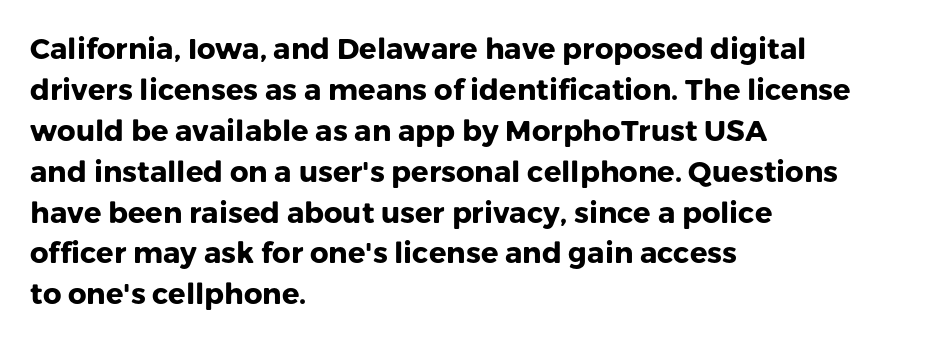
The image shows 29 px heavy sans-serif type, upright; set left-aligned, normal line spacing (1.41x), normal letter spacing, not underlined; low stroke contrast and a medium x-height.
